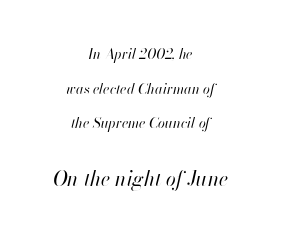
Q: Is the text bold? A: No.
Q: Is the text italic (slanted)? A: Yes, it leans right by about 13 degrees.
Q: Is the text underlined? A: No.
Q: How is the paragraph aligned? A: Centered.
Q: Is the spacing between letters normal or unusually wide? A: Normal.
Q: Is the spacing between lines tight, normal or loose? A: Loose.
Q: Which block of text is set in a larger size, the first (top) or the second (bottom)? A: The second (bottom) one.
